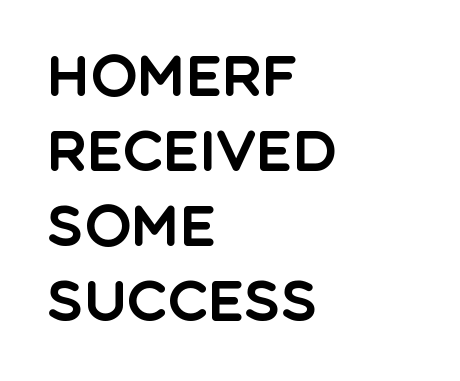
The image shows 56 px sans-serif type, upright; set left-aligned, normal line spacing (1.34x), normal letter spacing, not underlined; a large x-height.
